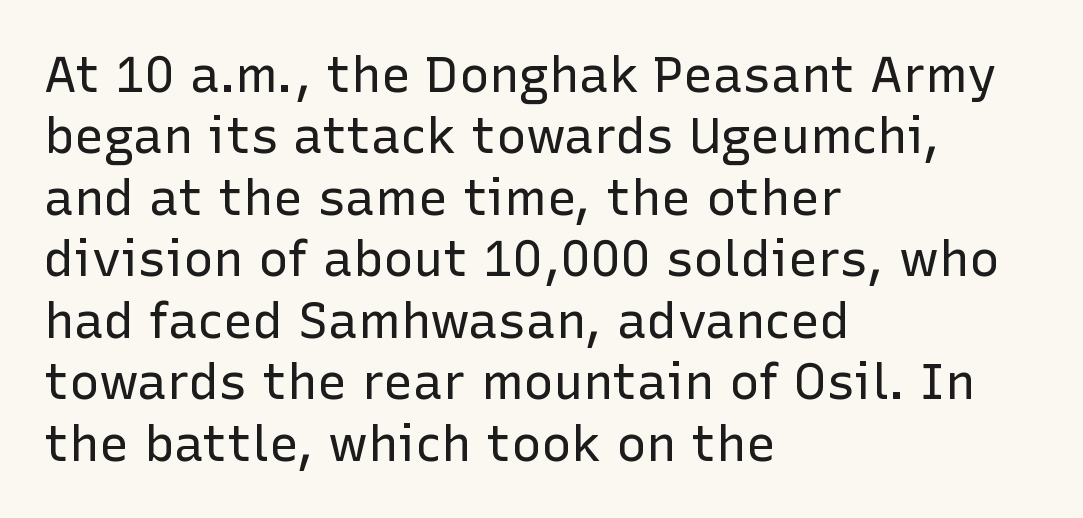
{"serif": "no", "italic": "no", "bold": "no", "weight": "regular", "width": "normal", "stroke_contrast": "low", "x_height": "medium", "monospaced": "no", "underline": "no", "align": "left", "line_spacing_ratio": 1.23, "letter_spacing": "normal", "letter_spacing_em": 0.0, "glyph_px": 50}
